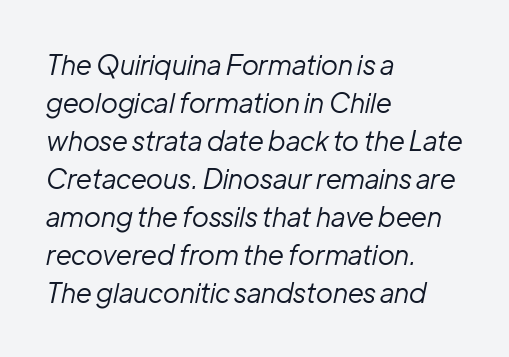
Q: Is the text bold? A: No.
Q: Is the text italic (slanted)? A: Yes, it leans right by about 12 degrees.
Q: Is the text underlined? A: No.
Q: How is the paragraph aligned? A: Left-aligned.
Q: Is the spacing between letters normal or unusually wide? A: Normal.
Q: Is the spacing between lines tight, normal or loose? A: Normal.
